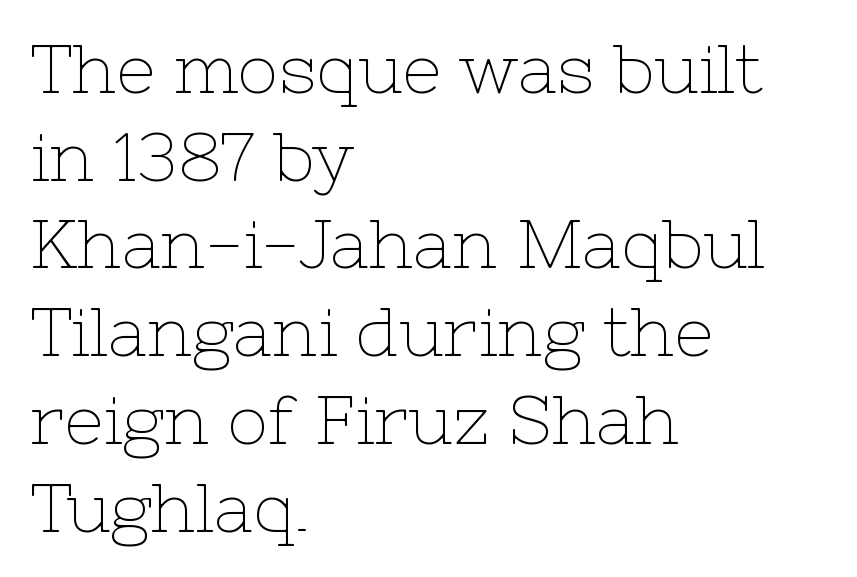
{"serif": "yes", "italic": "no", "bold": "no", "weight": "thin", "width": "normal", "stroke_contrast": "low", "x_height": "medium", "monospaced": "no", "underline": "no", "align": "left", "line_spacing": "normal", "line_spacing_ratio": 1.29, "letter_spacing": "normal", "letter_spacing_em": 0.0, "glyph_px": 68}
